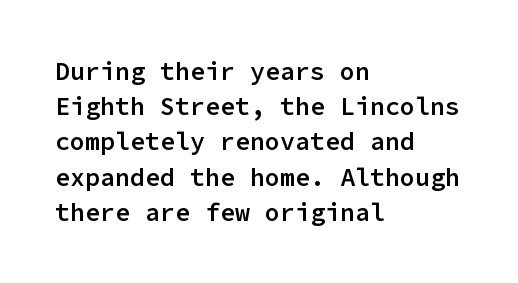
{"italic": "no", "bold": "semi", "underline": "no", "align": "left", "line_spacing": "normal", "line_spacing_ratio": 1.41, "letter_spacing": "normal", "letter_spacing_em": 0.0, "glyph_px": 25}
